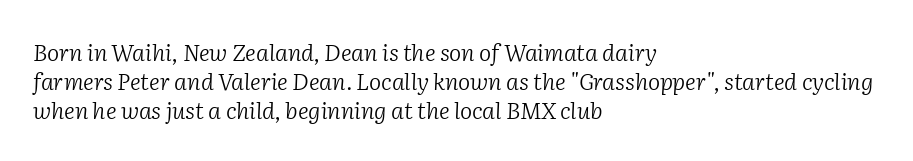
The image shows 23 px text type, italic (leaning right); set left-aligned, normal line spacing (1.27x), normal letter spacing, not underlined.
